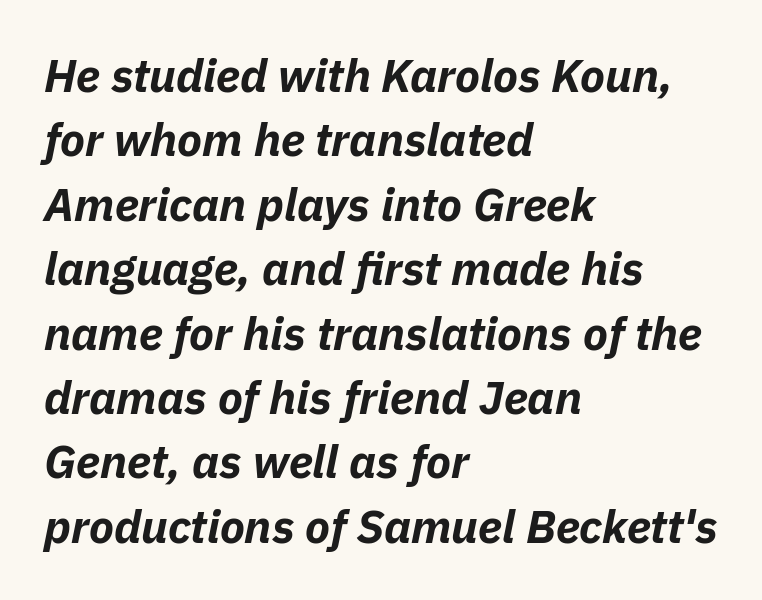
The image shows 46 px bold type, italic (leaning right); set left-aligned, normal line spacing (1.4x), normal letter spacing, not underlined; low stroke contrast and a medium x-height.
